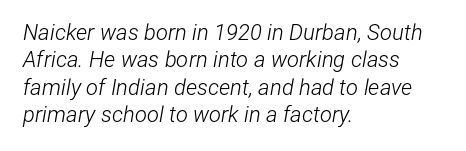
The glyphs are unaccompanied by any horizontal stroke below them. Tracking value appears to be zero — textbook default spacing. One-word summary of the alignment: left. The strokes are not fattened; the text isn't bold.
